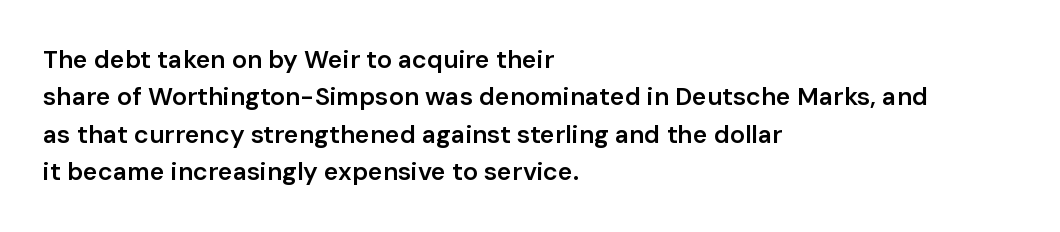
Q: Is the text bold? A: Semi-bold.
Q: Is the text italic (slanted)? A: No, it is upright.
Q: Is the text underlined? A: No.
Q: How is the paragraph aligned? A: Left-aligned.
Q: Is the spacing between letters normal or unusually wide? A: Normal.
Q: Is the spacing between lines tight, normal or loose? A: Normal.
